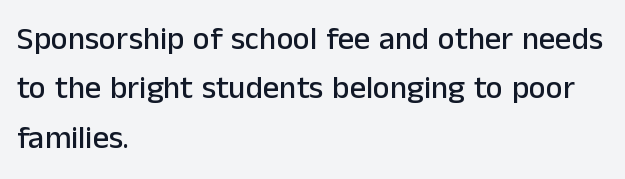
The image shows 32 px sans-serif type, upright; set left-aligned, normal line spacing (1.54x), normal letter spacing, not underlined; low stroke contrast and a medium x-height.
